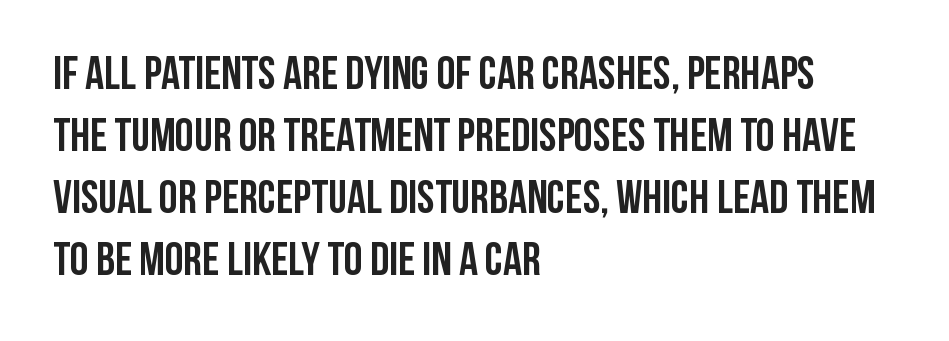
Q: Is the text bold? A: Yes.
Q: Is the text italic (slanted)? A: No, it is upright.
Q: Is the typeface a serif or a sans-serif typeface? A: Sans-serif.
Q: Is the text underlined? A: No.
Q: How is the paragraph aligned? A: Left-aligned.
Q: Is the spacing between letters normal or unusually wide? A: Normal.
Q: Is the spacing between lines tight, normal or loose? A: Normal.
Q: Width (condensed, normal, or wide)? A: Condensed.
Q: Stroke contrast? A: Low.
Q: x-height? A: Large.
Q: Monospaced? A: No.
